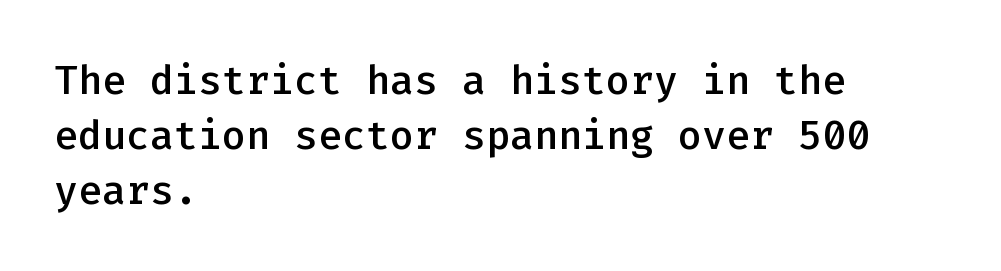
The image shows 40 px semibold sans-serif type, upright, monospaced; set left-aligned, normal line spacing (1.37x), normal letter spacing, not underlined; low stroke contrast and a medium x-height.
